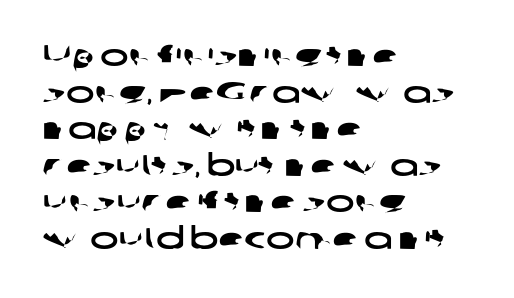
Q: Is the typeface a serif or a sans-serif typeface? A: Sans-serif.
Q: Is the text underlined? A: No.
Q: How is the paragraph aligned? A: Left-aligned.
Q: Is the spacing between letters normal or unusually wide? A: Normal.
Q: Width (condensed, normal, or wide)? A: Wide.
Q: Stroke contrast? A: Low.
Q: x-height? A: Medium.
Q: Monospaced? A: No.
